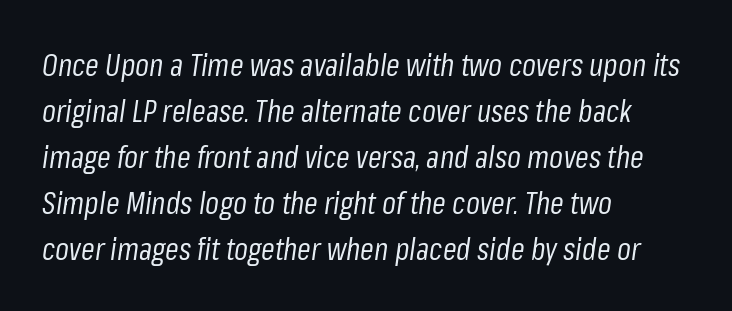
The image shows 31 px regular-weight, condensed type, italic (leaning right); set left-aligned, normal line spacing (1.48x), normal letter spacing, not underlined; low stroke contrast and a medium x-height.
